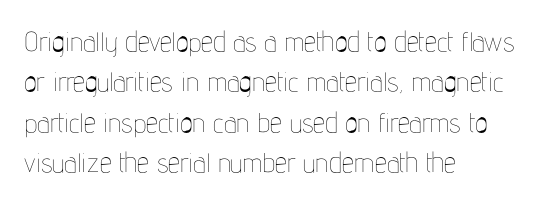
The image shows 27 px text type, upright; set left-aligned, normal line spacing (1.5x), normal letter spacing, not underlined.
